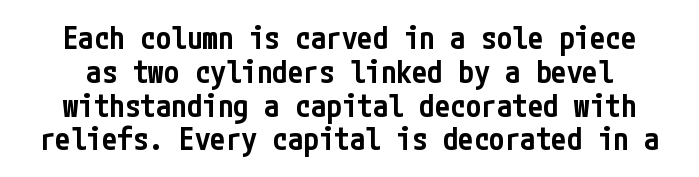
The image shows 31 px semibold, condensed sans-serif type, upright; set tight line spacing (1.09x), normal letter spacing, not underlined; low stroke contrast and a medium x-height.
